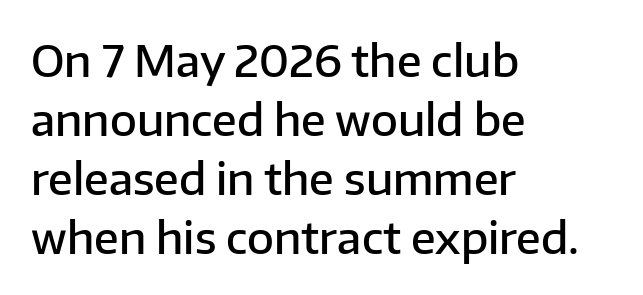
Q: Is the text bold? A: Semi-bold.
Q: Is the text italic (slanted)? A: No, it is upright.
Q: Is the typeface a serif or a sans-serif typeface? A: Sans-serif.
Q: Is the text underlined? A: No.
Q: How is the paragraph aligned? A: Left-aligned.
Q: Is the spacing between letters normal or unusually wide? A: Normal.
Q: Is the spacing between lines tight, normal or loose? A: Normal.
Q: Width (condensed, normal, or wide)? A: Normal.
Q: Stroke contrast? A: Low.
Q: x-height? A: Medium.
Q: Monospaced? A: No.
